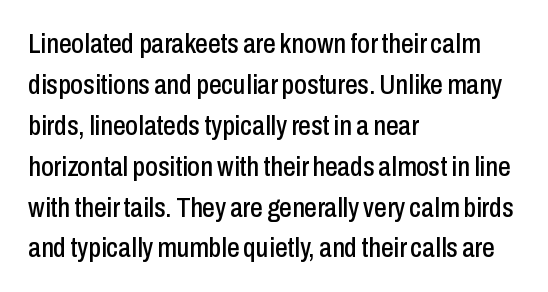
Short note: letters normally spaced. Notice how the stems are strictly vertical — no italics here. Alignment: flush left. Quick note: underline off. A typesetter would call this proportional, since set widths differ per character. A sans-serif font was chosen for this passage.
